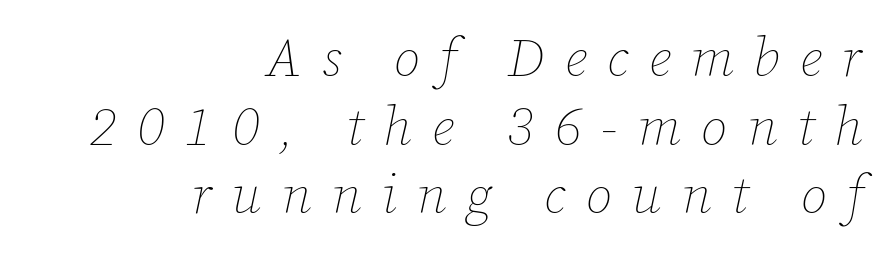
Vertical stems look standard width or narrower in stroke. Caption: expanded tracking, letters set apart. The area under the type is left untouched. The typesetter chose a ragged-left arrangement here. Looks like regular typesetting: each glyph gets only the width it needs.
